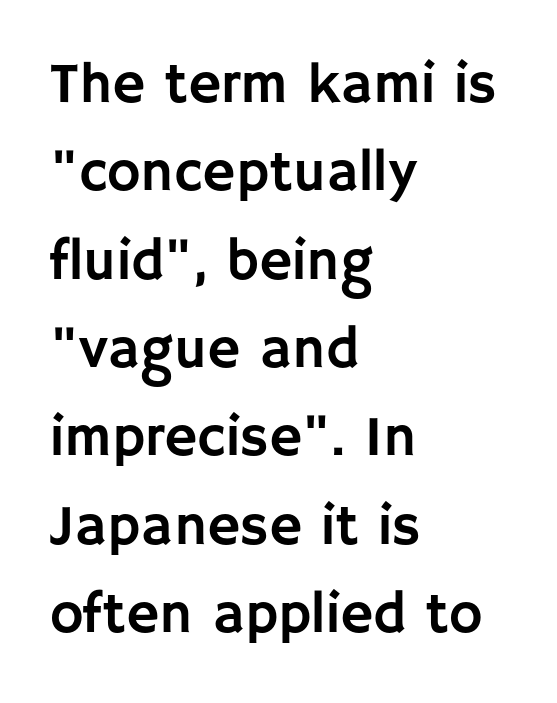
{"serif": "no", "italic": "no", "width": "normal", "stroke_contrast": "low", "x_height": "large", "monospaced": "no", "underline": "no", "align": "left", "line_spacing": "normal", "line_spacing_ratio": 1.55, "letter_spacing": "normal", "letter_spacing_em": 0.0, "glyph_px": 57}
